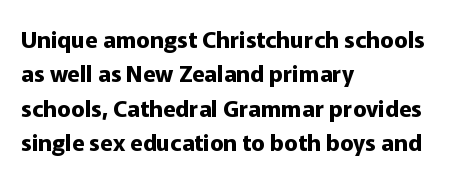
Is the letter spacing exaggerated? No — it looks like the ordinary default. Reading down the block, your eye returns to a fixed left position each line. Heavy-handed strokes throughout: this text is bold. Just letters on the line, the space beneath them empty. Baseline-to-baseline distance is the conventional proportion of letter height. A roman cut, with each character standing at attention.
